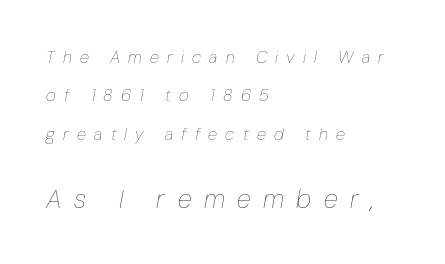
Here the glyphs are tracked loosely, breaking word shapes into spaced letters. The font's italic variant was chosen for this text. Letters have the restrained weight of plain body copy at most. Is there much room between lines? Yes — plenty of vertical air separates them.
